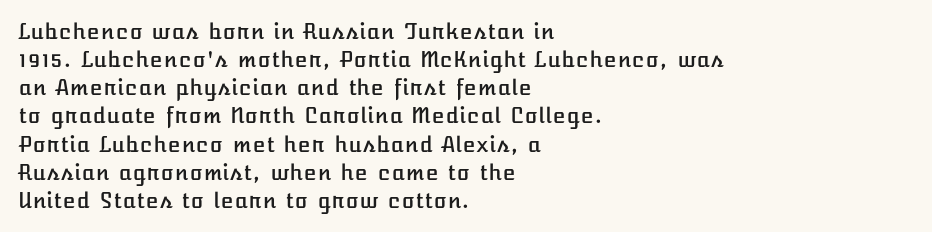
Teacher's note: observe the even left margin — that is flush-left alignment. No italicization has been applied; the sample stays upright. Clear beneath every line of the passage. Honestly, the letter spacing is just normal — you wouldn't notice it. A typesetter would call this leading conventional body-copy spacing.
